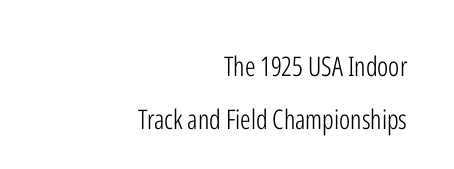
The image shows 27 px text type, upright; set right-aligned, loose line spacing (1.96x), normal letter spacing, not underlined.
